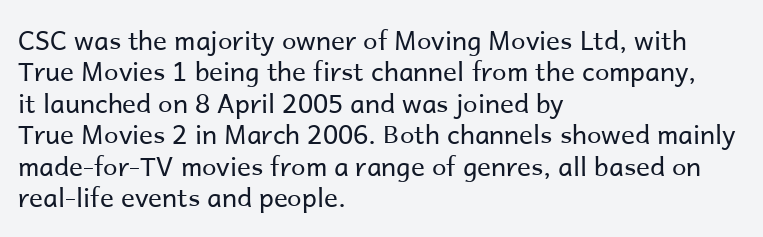
The image shows 26 px text type, upright; set left-aligned, line spacing 1.21x, normal letter spacing, not underlined.
